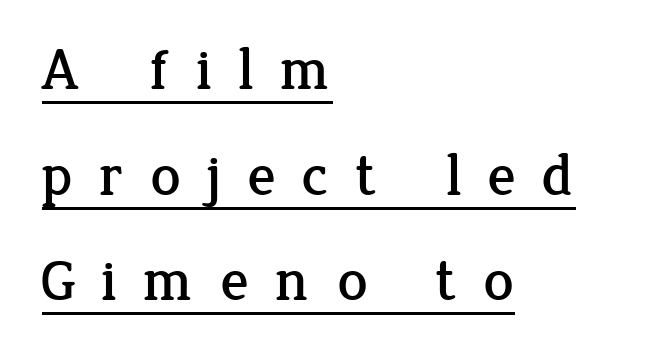
{"serif": "yes", "italic": "no", "width": "normal", "stroke_contrast": "low", "x_height": "medium", "monospaced": "no", "underline": "yes", "align": "left", "line_spacing_ratio": 1.79, "letter_spacing": "wide", "letter_spacing_em": 0.44, "glyph_px": 59}
